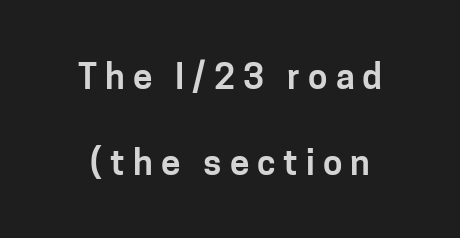
The image shows 35 px sans-serif type, upright; set loose line spacing (2.45x), unusually wide letter spacing (+0.23 em), not underlined; low stroke contrast and a medium x-height.
